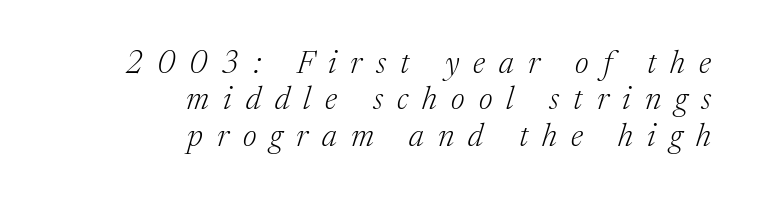
Q: Is the text bold? A: No.
Q: Is the text italic (slanted)? A: Yes, it leans right by about 17 degrees.
Q: Is the typeface a serif or a sans-serif typeface? A: Serif.
Q: Is the text underlined? A: No.
Q: How is the paragraph aligned? A: Right-aligned.
Q: Is the spacing between letters normal or unusually wide? A: Unusually wide.
Q: Is the spacing between lines tight, normal or loose? A: Tight.
Q: Width (condensed, normal, or wide)? A: Normal.
Q: Stroke contrast? A: Medium.
Q: x-height? A: Medium.
Q: Monospaced? A: No.
